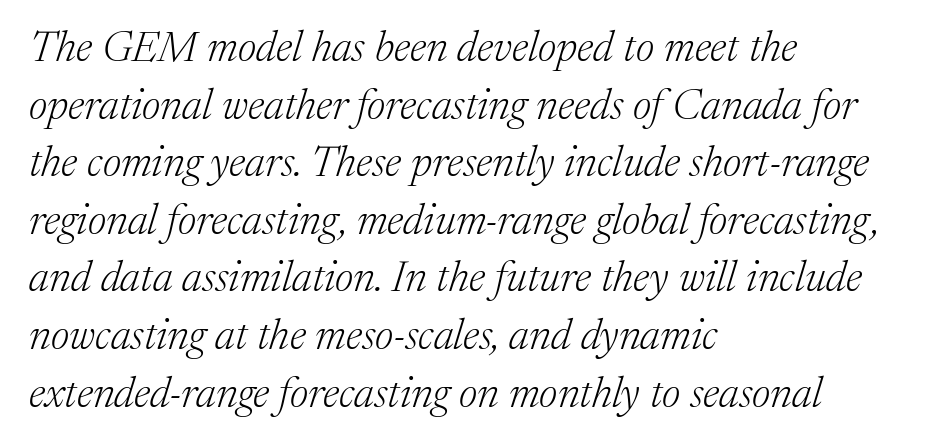
{"serif": "yes", "italic": "yes", "lean": "right", "slant_degrees": 17, "bold": "no", "weight": "light", "width": "normal", "stroke_contrast": "medium", "x_height": "medium", "monospaced": "no", "underline": "no", "align": "left", "line_spacing": "normal", "line_spacing_ratio": 1.34, "letter_spacing": "normal", "letter_spacing_em": 0.0, "glyph_px": 43}
